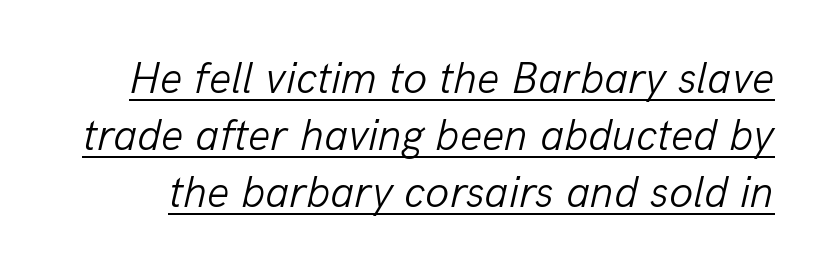
The image shows 44 px light type, italic (leaning right); set normal line spacing (1.3x), normal letter spacing, underlined; low stroke contrast and a medium x-height.
